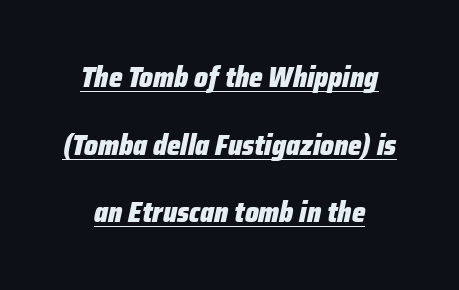
The image shows 29 px heavy, condensed type, italic (leaning right); set centered, loose line spacing (2.33x), normal letter spacing, underlined; low stroke contrast and a medium x-height.
